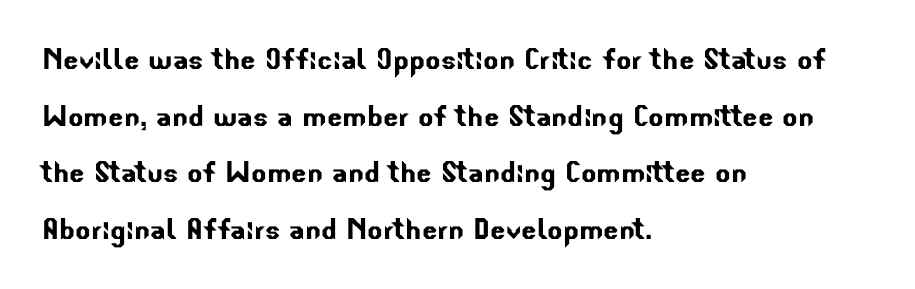
Q: Is the typeface a serif or a sans-serif typeface? A: Sans-serif.
Q: Is the text underlined? A: No.
Q: How is the paragraph aligned? A: Left-aligned.
Q: Is the spacing between letters normal or unusually wide? A: Normal.
Q: Is the spacing between lines tight, normal or loose? A: Normal.
Q: Width (condensed, normal, or wide)? A: Normal.
Q: Stroke contrast? A: Low.
Q: x-height? A: Small.
Q: Monospaced? A: No.
